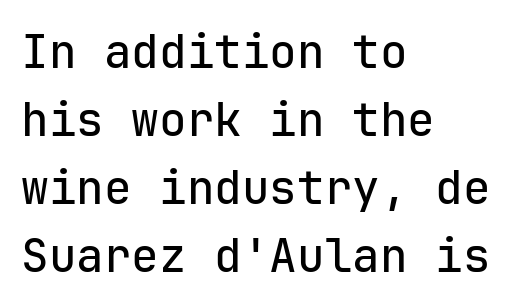
{"serif": "no", "italic": "no", "width": "normal", "stroke_contrast": "low", "x_height": "medium", "monospaced": "yes", "underline": "no", "align": "left", "line_spacing": "normal", "line_spacing_ratio": 1.48, "letter_spacing": "normal", "letter_spacing_em": 0.0, "glyph_px": 46}
